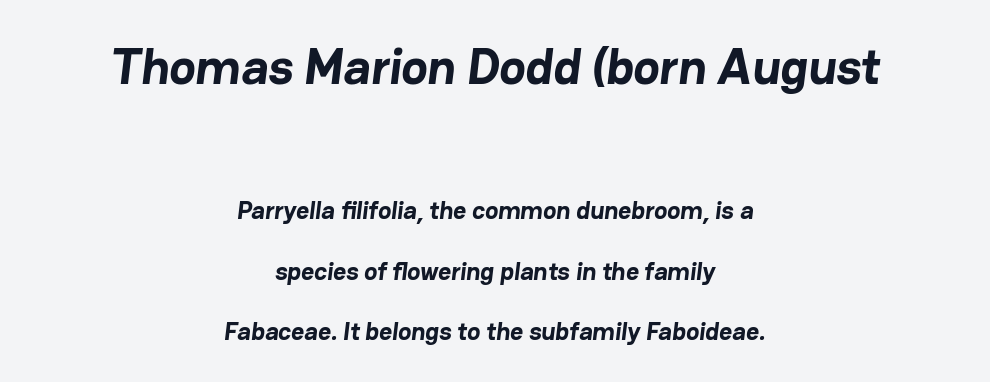
The image shows 50 px bold sans-serif type; set centered, loose line spacing (2.41x), normal letter spacing, not underlined; the first (top) block is 2.0x larger; low stroke contrast and a medium x-height.
